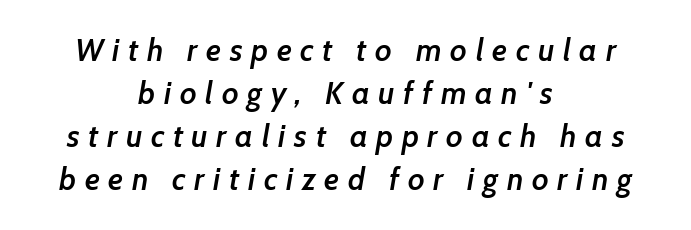
The image shows 31 px semibold type, italic (leaning right); set centered, normal line spacing (1.39x), unusually wide letter spacing (+0.28 em), not underlined; low stroke contrast and a medium x-height.
